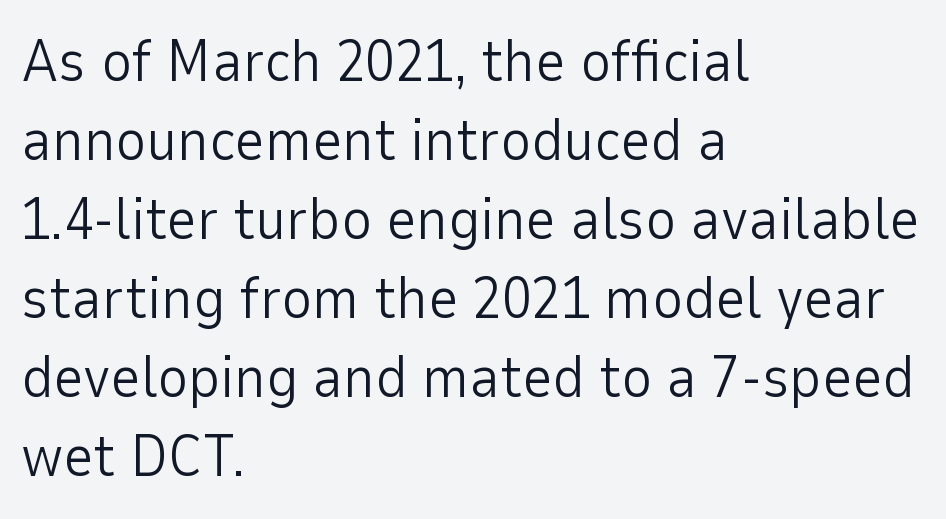
Q: Is the text bold? A: No.
Q: Is the text italic (slanted)? A: No, it is upright.
Q: Is the typeface a serif or a sans-serif typeface? A: Sans-serif.
Q: Is the text underlined? A: No.
Q: How is the paragraph aligned? A: Left-aligned.
Q: Is the spacing between letters normal or unusually wide? A: Normal.
Q: Is the spacing between lines tight, normal or loose? A: Normal.
Q: Width (condensed, normal, or wide)? A: Normal.
Q: Stroke contrast? A: Low.
Q: x-height? A: Medium.
Q: Monospaced? A: No.
